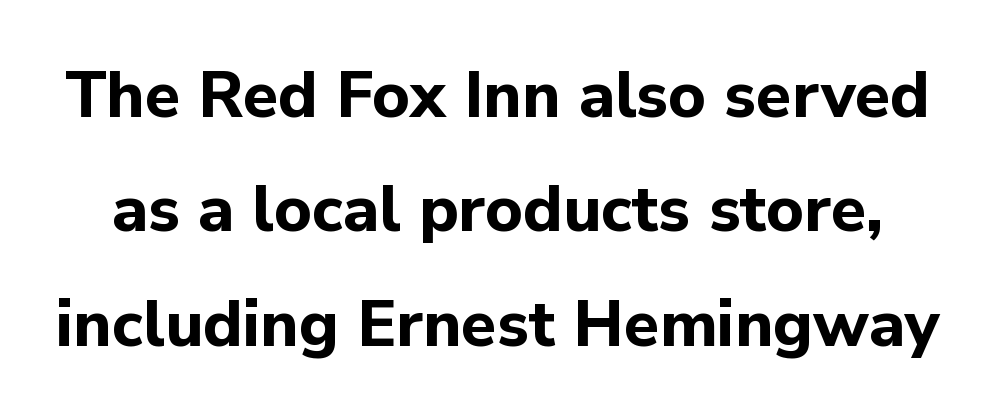
The image shows 65 px bold sans-serif type, upright; set line spacing 1.76x, normal letter spacing, not underlined; low stroke contrast and a medium x-height.
